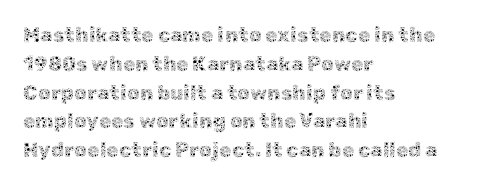
{"italic": "no", "bold": "no", "underline": "no", "align": "left", "line_spacing": "normal", "line_spacing_ratio": 1.44, "letter_spacing": "normal", "letter_spacing_em": 0.0, "glyph_px": 20}
